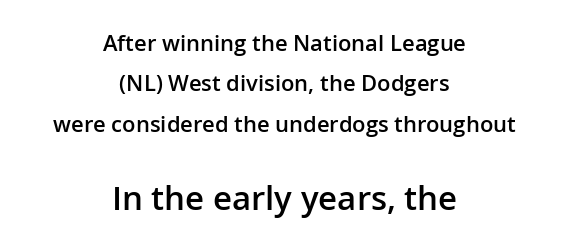
Weight: semibold (demi). Glance below the letters and you will spot only blank space. Glyph-to-glyph distance matches everyday printed text. Size contrast runs from small at the top to large at the bottom. A typesetter would call this proportional, since set widths differ per character. The designer went with a sans here, leaving each stem footless.
